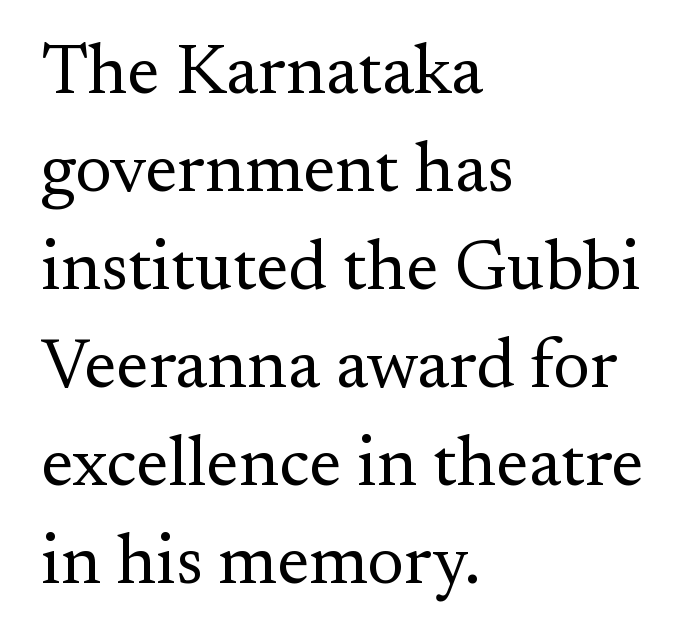
The image shows 70 px regular-weight serif type, upright; set left-aligned, normal line spacing (1.4x), normal letter spacing, not underlined; medium stroke contrast and a small x-height.
